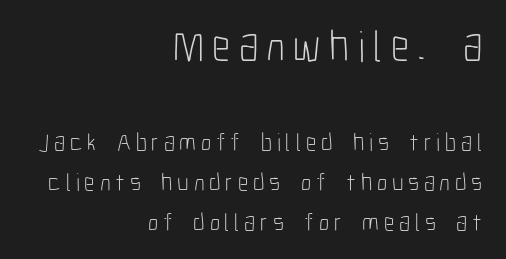
This rendering uses right alignment, leaving the left contour irregular. The lines sit at an ordinary, default distance from one another. The face used here is proportionally spaced, like ordinary book or web type. The type sits square on the baseline with zero lean. The text was rendered using a sans face with plain stroke endings.
